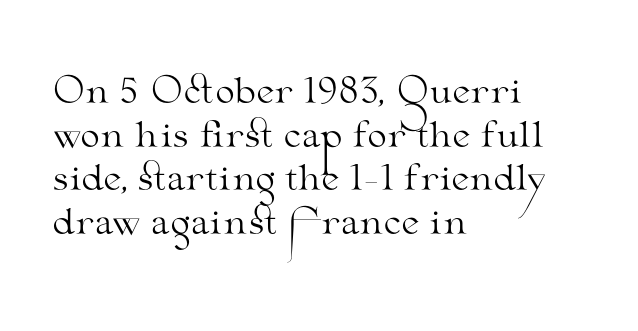
The image shows 35 px light, wide serif type, upright; set left-aligned, normal line spacing (1.25x), normal letter spacing, not underlined; medium stroke contrast and a small x-height.
